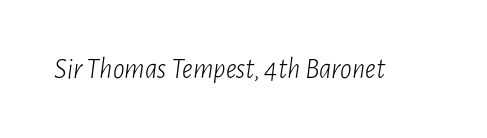
The image shows 29 px light, condensed type, italic (leaning right); set normal letter spacing, not underlined; low stroke contrast and a medium x-height.
